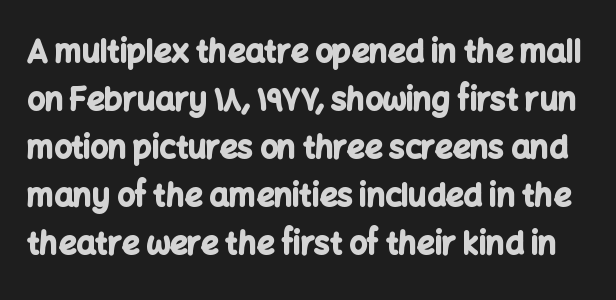
The characters display no serif detailing; their extremities are plain. A bare baseline throughout the passage. A roman cut, with each character standing at attention. The passage shown is typed in a proportional face where columns would drift.
